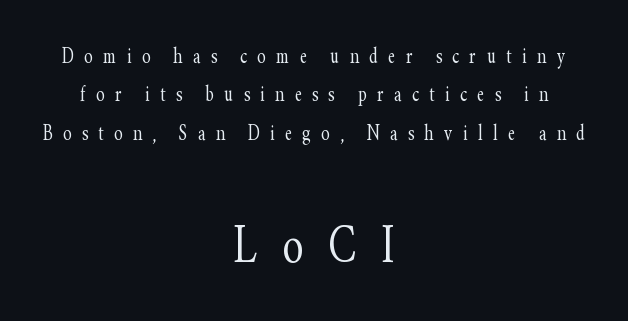
The image shows 62 px light, condensed serif type, upright; set centered, normal line spacing (1.54x), unusually wide letter spacing (+0.42 em), not underlined; the second (bottom) block is 2.48x larger; low stroke contrast and a small x-height.
